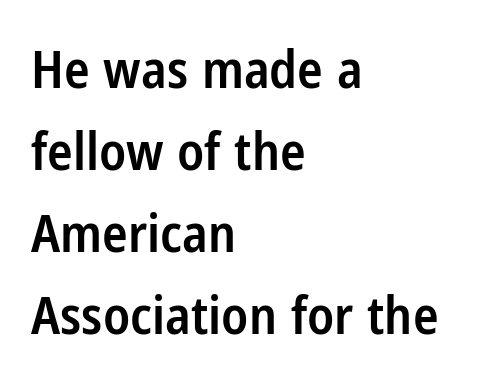
Is this a sans? Yes — the strokes have no serifs. Is there any slant? The stems are plumb. Inter-character spacing is left at the font's built-in metrics. The rendering anchors every line to the left-hand side.
